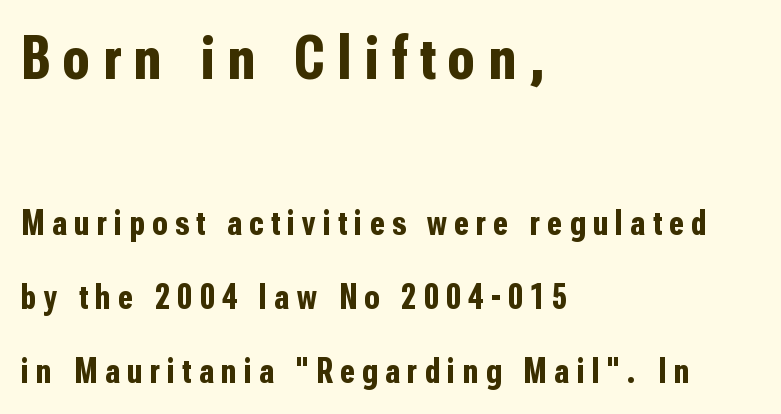
The words here are not underlined. On the weight axis this lands at bold, roughly 700. The letters advance in unequal steps, a hallmark of proportional type. The paragraph shown leans on its left margin.
